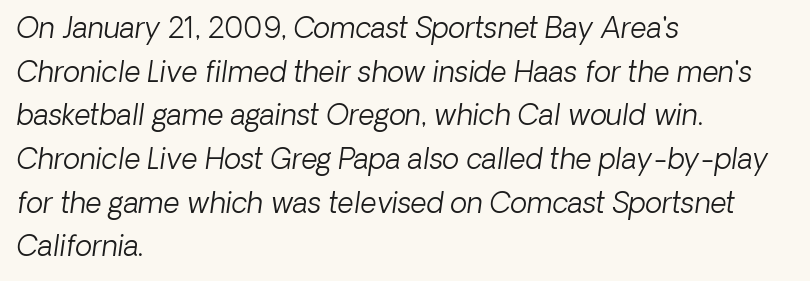
The image shows 28 px light type, italic (leaning right); set left-aligned, normal line spacing (1.56x), normal letter spacing, not underlined; low stroke contrast and a medium x-height.
